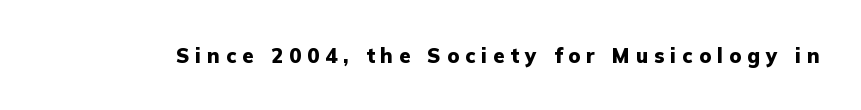
The image shows 20 px bold type, upright; set unusually wide letter spacing (+0.3 em), not underlined.
